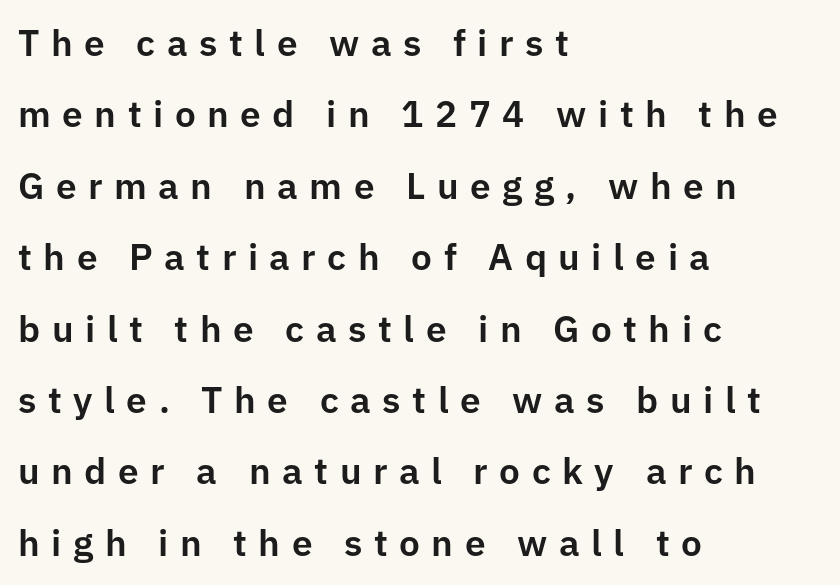
{"serif": "no", "italic": "no", "width": "normal", "stroke_contrast": "low", "x_height": "medium", "monospaced": "no", "underline": "no", "align": "left", "line_spacing": "loose", "line_spacing_ratio": 1.93, "letter_spacing": "wide", "letter_spacing_em": 0.31, "glyph_px": 37}
